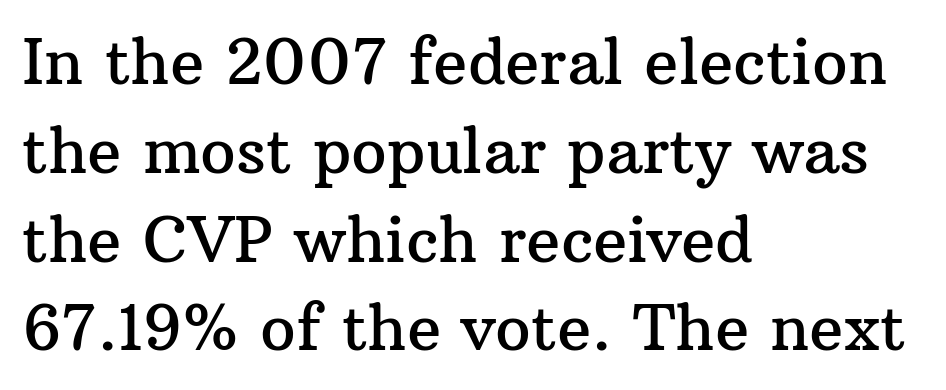
Q: Is the text italic (slanted)? A: No, it is upright.
Q: Is the typeface a serif or a sans-serif typeface? A: Serif.
Q: Is the text underlined? A: No.
Q: How is the paragraph aligned? A: Left-aligned.
Q: Is the spacing between letters normal or unusually wide? A: Normal.
Q: Is the spacing between lines tight, normal or loose? A: Normal.
Q: Width (condensed, normal, or wide)? A: Normal.
Q: Stroke contrast? A: Medium.
Q: x-height? A: Medium.
Q: Monospaced? A: No.
